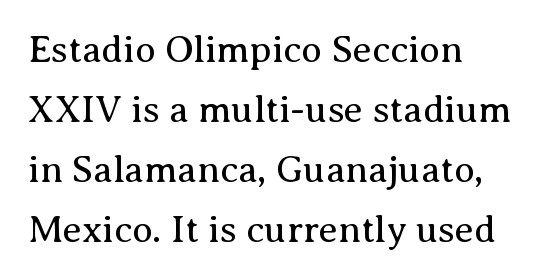
{"serif": "yes", "italic": "no", "bold": "no", "weight": "regular", "width": "normal", "stroke_contrast": "medium", "x_height": "medium", "monospaced": "no", "underline": "no", "align": "left", "line_spacing": "normal", "line_spacing_ratio": 1.58, "letter_spacing": "normal", "letter_spacing_em": 0.0, "glyph_px": 38}
